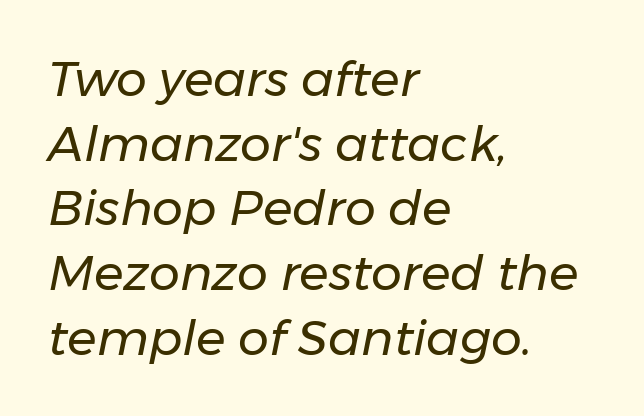
The image shows 49 px regular-weight type, italic (leaning right); set left-aligned, normal line spacing (1.32x), normal letter spacing, not underlined; low stroke contrast and a medium x-height.
